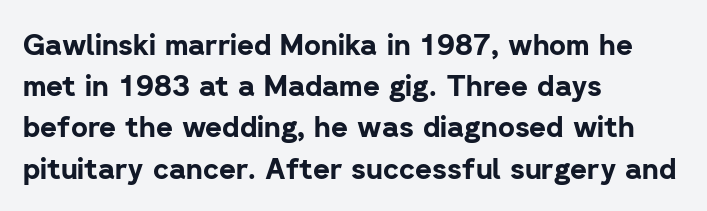
The image shows 29 px bold sans-serif type, upright; set left-aligned, normal line spacing (1.42x), normal letter spacing, not underlined; low stroke contrast and a medium x-height.
